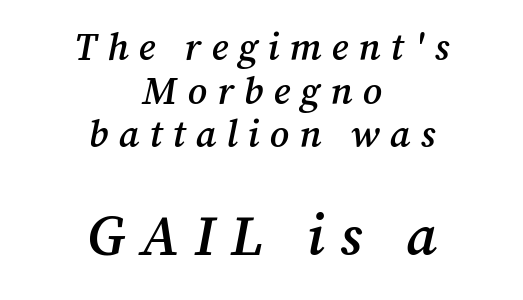
Tracking here is generous; glyphs stand well apart from one another. Typesetter's note: demi weight, one step under bold. Words float on clear page, feet unadorned. Which of the two is more prominent by size? The second, at the bottom.
